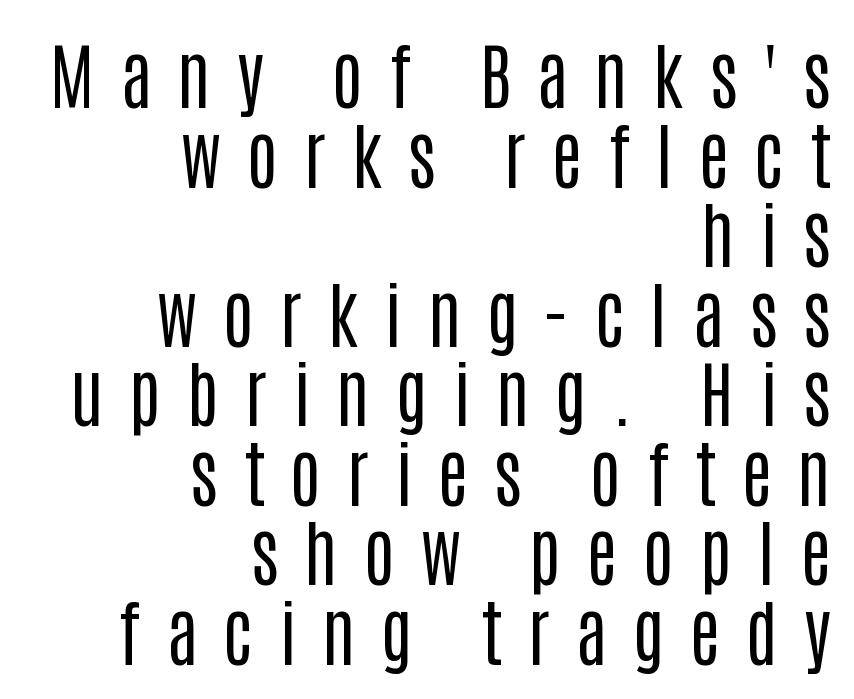
{"serif": "no", "italic": "no", "bold": "no", "weight": "regular", "width": "condensed", "stroke_contrast": "low", "x_height": "large", "monospaced": "no", "underline": "no", "align": "right", "line_spacing": "tight", "line_spacing_ratio": 1.09, "letter_spacing": "wide", "letter_spacing_em": 0.35, "glyph_px": 73}
